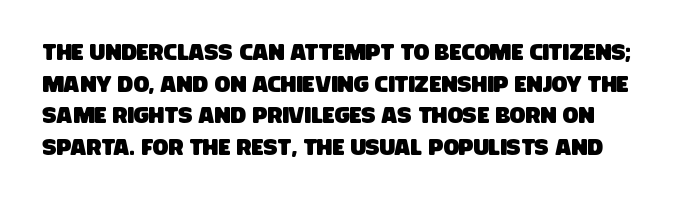
Is there much room between lines? A standard amount, neither cramped nor airy. The string is rendered with underlining switched off. How are the letters spaced? Ordinarily, with no added tracking.
